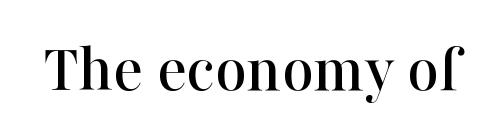
Q: Is the text italic (slanted)? A: No, it is upright.
Q: Is the typeface a serif or a sans-serif typeface? A: Serif.
Q: Is the text underlined? A: No.
Q: Is the spacing between letters normal or unusually wide? A: Normal.
Q: Width (condensed, normal, or wide)? A: Normal.
Q: Stroke contrast? A: High.
Q: x-height? A: Medium.
Q: Monospaced? A: No.
